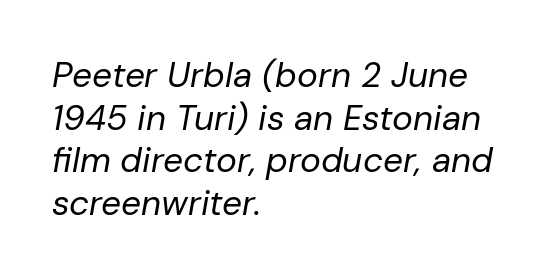
Varying glyph widths throughout — classic text-font behaviour. Slanted lettering throughout. Letters rest on an invisible, unmarked baseline. No letter is thick-stroked: the sample isn't bold. The face used here is rendered with its standard letterfit.
